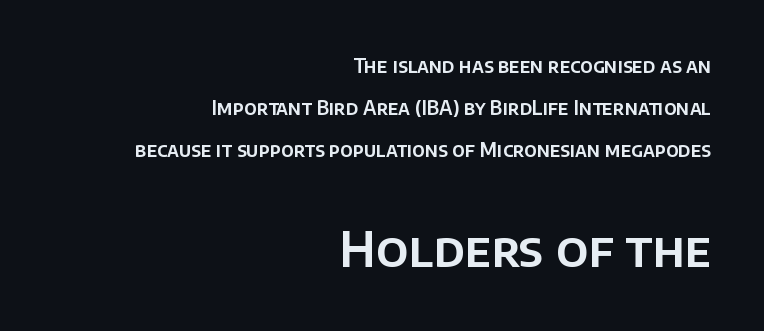
Notice how the stems are strictly vertical — no italics here. The passage shown is not underscored anywhere. The passage is arranged like a letterhead date or caption credit — flush right. The rendering uses natural spacing where letterforms have individual widths. Honestly, the rows look like they've been pulled way apart. Letter spacing: default.
